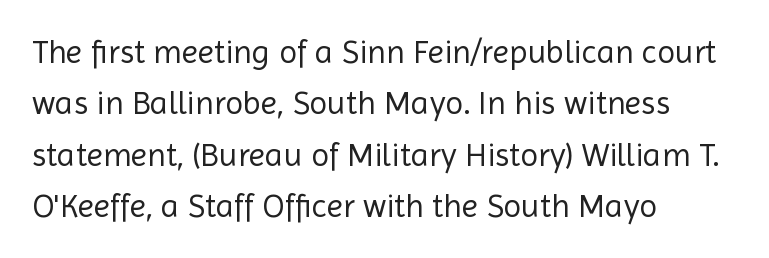
{"serif": "no", "italic": "no", "bold": "no", "weight": "regular", "width": "normal", "x_height": "medium", "monospaced": "no", "underline": "no", "align": "left", "line_spacing": "normal", "line_spacing_ratio": 1.56, "letter_spacing": "normal", "letter_spacing_em": 0.0, "glyph_px": 33}
